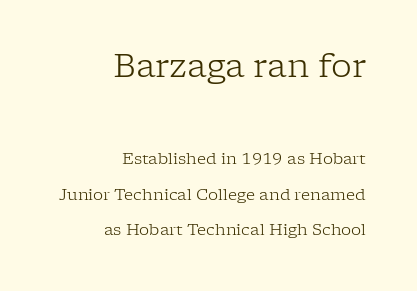
A typesetter would call this leading open, well beyond the default. These lines are rendered in a variable-pitch font. The face used here is rendered with its standard letterfit. Caption: face not bold, strokes unweighted. The face used here appears at its bigger size in the upper chunk. This rendering uses right alignment, leaving the left contour irregular.
